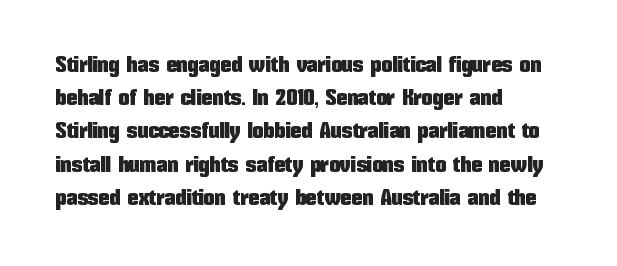
These lines keep a tight, regular rhythm from letter to letter. Vertical spacing — default. No word sits above an underline. The setting favours the left margin, as ordinary paragraphs usually do. The font's upright variant was chosen for this text.
